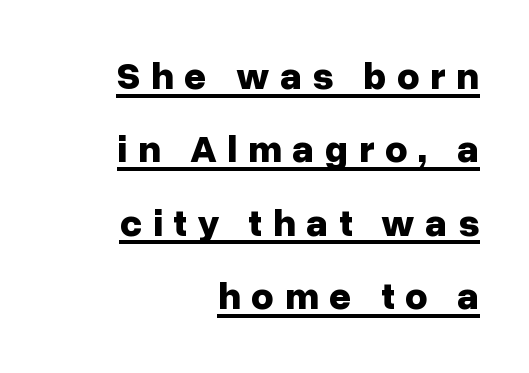
The image shows 39 px bold sans-serif type, upright; set right-aligned, line spacing 1.88x, unusually wide letter spacing (+0.27 em), underlined; low stroke contrast and a medium x-height.
